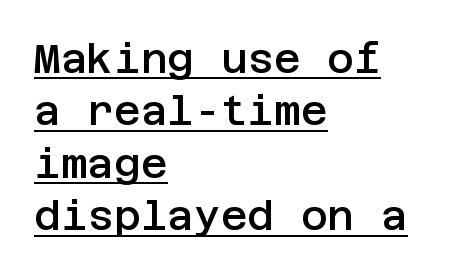
Q: Is the text bold? A: Semi-bold.
Q: Is the text italic (slanted)? A: No, it is upright.
Q: Is the typeface a serif or a sans-serif typeface? A: Sans-serif.
Q: Is the text underlined? A: Yes.
Q: How is the paragraph aligned? A: Left-aligned.
Q: Is the spacing between letters normal or unusually wide? A: Normal.
Q: Is the spacing between lines tight, normal or loose? A: Normal.
Q: Width (condensed, normal, or wide)? A: Normal.
Q: Stroke contrast? A: Low.
Q: x-height? A: Large.
